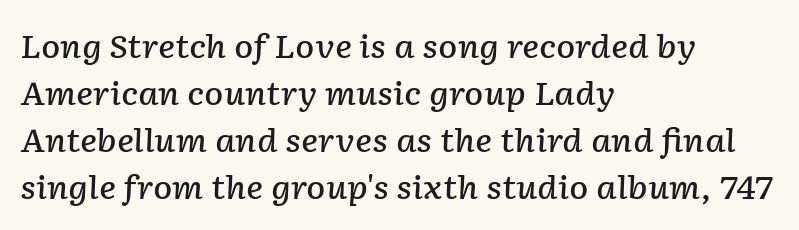
The image shows 32 px semibold type, italic (leaning right); set left-aligned, normal line spacing (1.47x), normal letter spacing, not underlined; low stroke contrast and a medium x-height.
